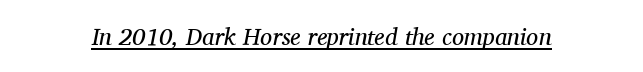
The image shows 24 px text type, italic (leaning right); set normal letter spacing, underlined.
